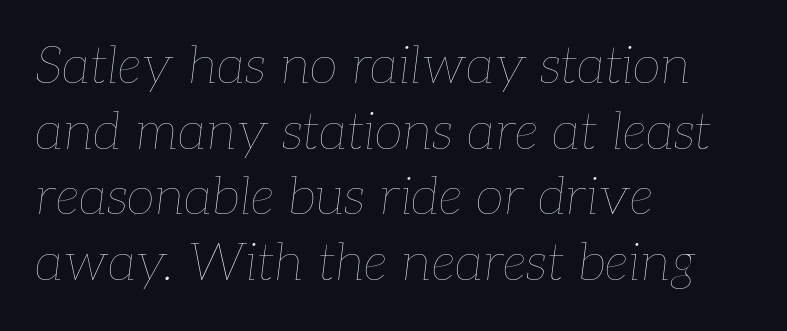
This sample has the flowing, uneven cadence of proportional lettering. Interline gaps are of average width in this sample. Summary of weight: not heavy and not bold. The rendering keeps characters at their native spacing. Every row of glyphs begins at an identical x-position on the left. The typography opts for an oblique posture over an upright one.
